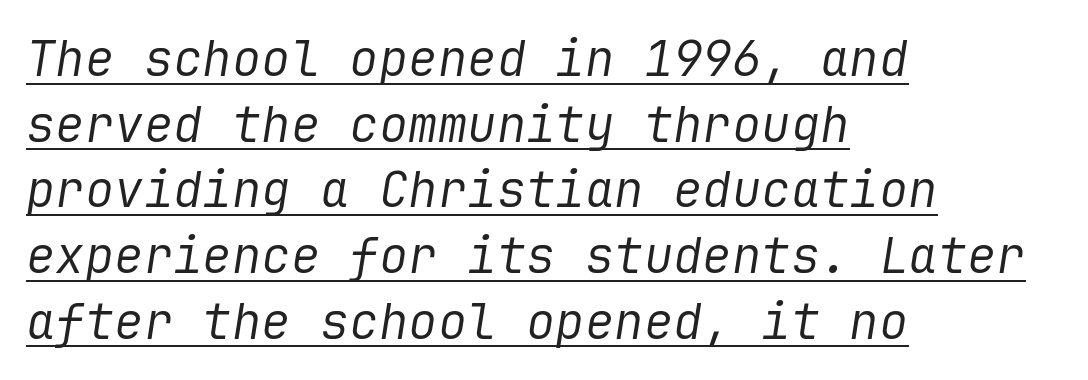
Slanted lettering throughout. Characters follow at the spacing the type designer built in. Visually the block forms a straight wall on the left and a jagged coastline on the right. Each line of the rendering has a horizontal stroke beneath the glyphs. This block has exactly the height ordinary leading produces.
